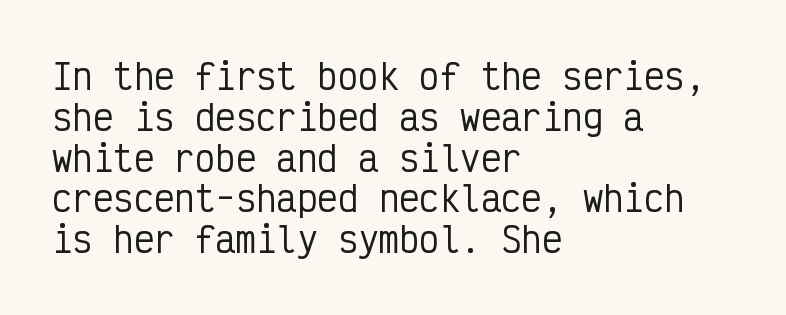
Q: Is the text italic (slanted)? A: No, it is upright.
Q: Is the typeface a serif or a sans-serif typeface? A: Sans-serif.
Q: Is the text underlined? A: No.
Q: How is the paragraph aligned? A: Left-aligned.
Q: Is the spacing between letters normal or unusually wide? A: Normal.
Q: Width (condensed, normal, or wide)? A: Condensed.
Q: Stroke contrast? A: Low.
Q: x-height? A: Medium.
Q: Monospaced? A: Yes.
